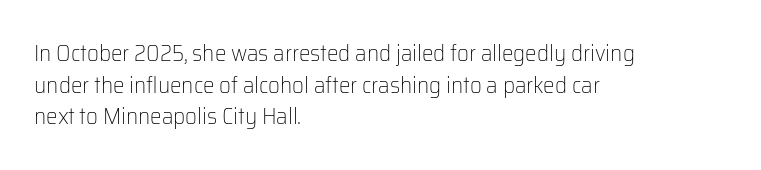
{"italic": "no", "bold": "no", "underline": "no", "align": "left", "line_spacing": "normal", "line_spacing_ratio": 1.37, "letter_spacing": "normal", "letter_spacing_em": 0.0, "glyph_px": 23}
